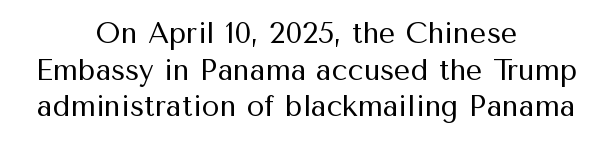
Q: Is the text bold? A: No.
Q: Is the text italic (slanted)? A: No, it is upright.
Q: Is the typeface a serif or a sans-serif typeface? A: Sans-serif.
Q: Is the text underlined? A: No.
Q: How is the paragraph aligned? A: Centered.
Q: Is the spacing between letters normal or unusually wide? A: Normal.
Q: Is the spacing between lines tight, normal or loose? A: Normal.
Q: Width (condensed, normal, or wide)? A: Normal.
Q: Stroke contrast? A: Medium.
Q: x-height? A: Medium.
Q: Monospaced? A: No.
